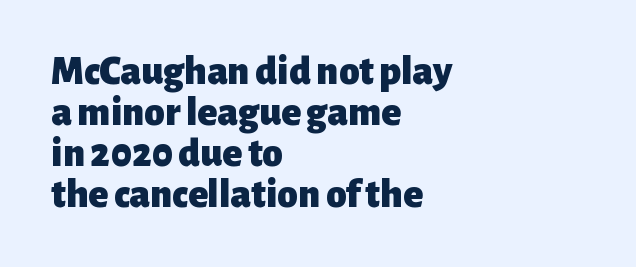
Q: Is the text bold? A: Yes.
Q: Is the text italic (slanted)? A: No, it is upright.
Q: Is the typeface a serif or a sans-serif typeface? A: Sans-serif.
Q: Is the text underlined? A: No.
Q: How is the paragraph aligned? A: Left-aligned.
Q: Is the spacing between letters normal or unusually wide? A: Normal.
Q: Is the spacing between lines tight, normal or loose? A: Tight.
Q: Width (condensed, normal, or wide)? A: Normal.
Q: Stroke contrast? A: Low.
Q: x-height? A: Medium.
Q: Monospaced? A: No.
